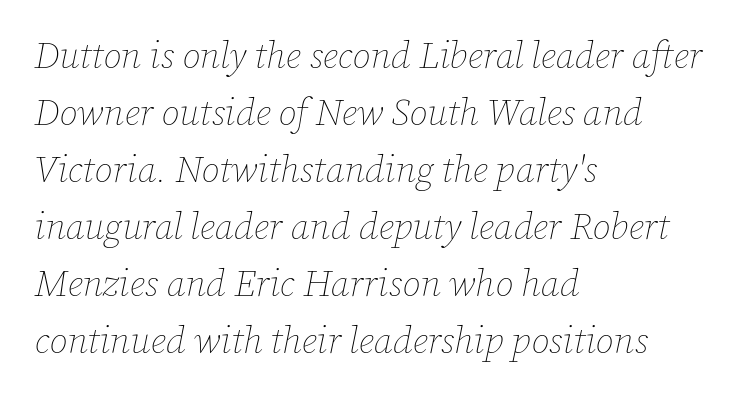
The image shows 37 px thin type, italic (leaning right); set left-aligned, normal line spacing (1.54x), normal letter spacing, not underlined; low stroke contrast and a medium x-height.
